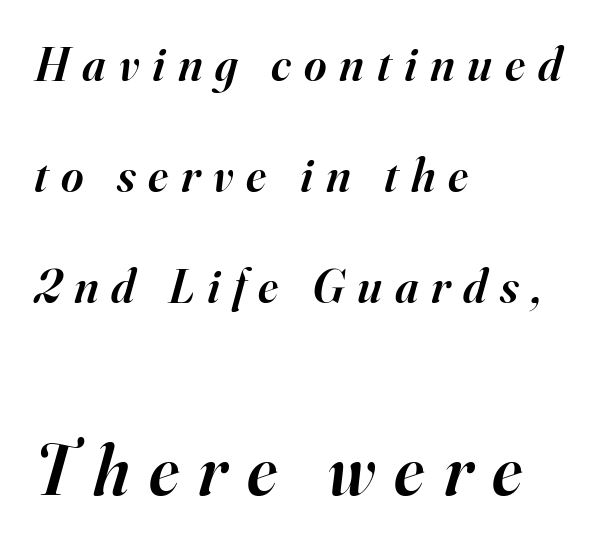
Q: Is the text bold? A: Semi-bold.
Q: Is the text italic (slanted)? A: Yes, it leans right by about 16 degrees.
Q: Is the typeface a serif or a sans-serif typeface? A: Serif.
Q: Is the text underlined? A: No.
Q: How is the paragraph aligned? A: Left-aligned.
Q: Is the spacing between letters normal or unusually wide? A: Unusually wide.
Q: Is the spacing between lines tight, normal or loose? A: Loose.
Q: Which block of text is set in a larger size, the first (top) or the second (bottom)? A: The second (bottom) one.
Q: Width (condensed, normal, or wide)? A: Normal.
Q: Stroke contrast? A: High.
Q: x-height? A: Small.
Q: Monospaced? A: No.
